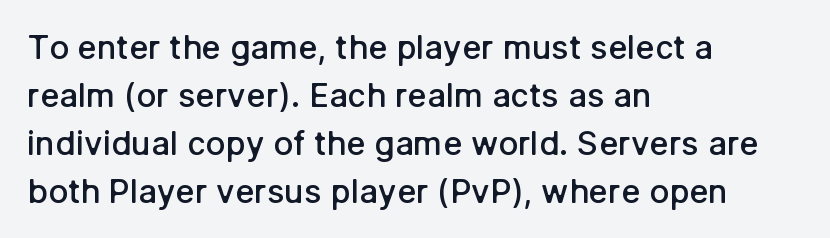
Regular leading. A clean baseline with only descenders dipping below it. You can tell it's not italic because the verticals are truly vertical. The line texture is even and compact thanks to regular tracking.
